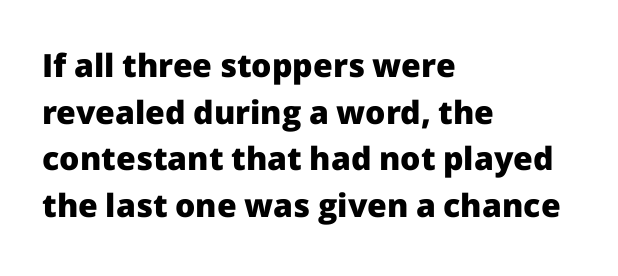
{"serif": "no", "italic": "no", "bold": "yes", "weight": "heavy", "width": "normal", "stroke_contrast": "low", "x_height": "medium", "monospaced": "no", "underline": "no", "align": "left", "line_spacing": "normal", "line_spacing_ratio": 1.46, "letter_spacing": "normal", "letter_spacing_em": 0.0, "glyph_px": 32}
